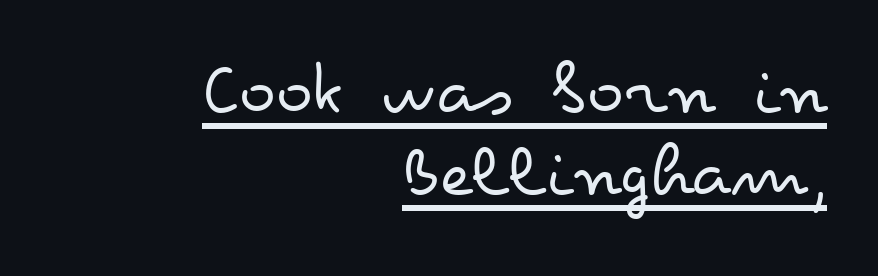
{"italic": "no", "bold": "no", "weight": "regular", "width": "wide", "stroke_contrast": "low", "x_height": "small", "monospaced": "no", "underline": "yes", "align": "right", "line_spacing": "tight", "line_spacing_ratio": 1.07, "letter_spacing": "normal", "letter_spacing_em": 0.0, "glyph_px": 77}
